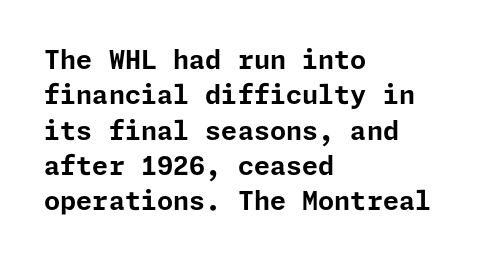
{"italic": "no", "bold": "yes", "underline": "no", "align": "left", "line_spacing": "normal", "line_spacing_ratio": 1.36, "letter_spacing": "normal", "letter_spacing_em": 0.0, "glyph_px": 26}
